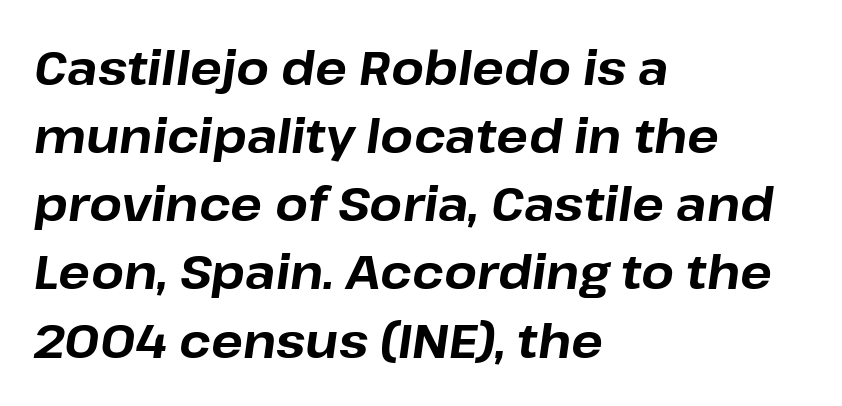
Q: Is the text bold? A: Yes.
Q: Is the text italic (slanted)? A: Yes, it leans right by about 8 degrees.
Q: Is the text underlined? A: No.
Q: How is the paragraph aligned? A: Left-aligned.
Q: Is the spacing between letters normal or unusually wide? A: Normal.
Q: Is the spacing between lines tight, normal or loose? A: Normal.
Q: Width (condensed, normal, or wide)? A: Normal.
Q: Stroke contrast? A: Low.
Q: x-height? A: Medium.
Q: Monospaced? A: No.
